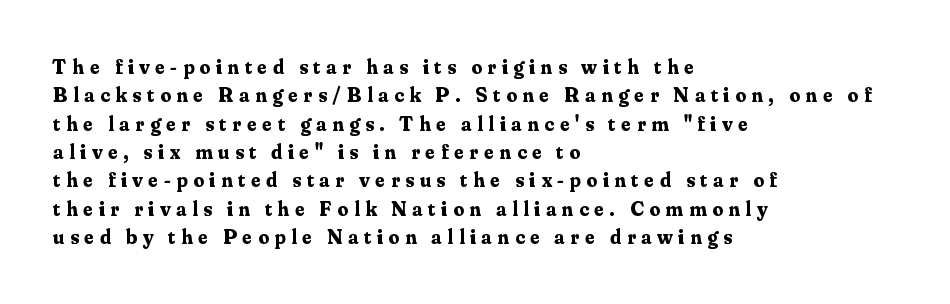
{"italic": "no", "bold": "yes", "underline": "no", "align": "left", "line_spacing": "normal", "line_spacing_ratio": 1.35, "letter_spacing": "wide", "letter_spacing_em": 0.27, "glyph_px": 21}
